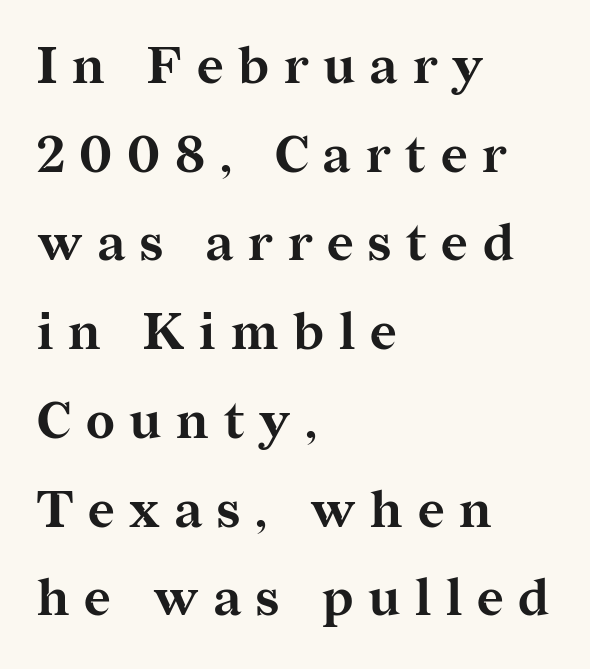
The image shows 51 px bold serif type, upright; set left-aligned, line spacing 1.74x, unusually wide letter spacing (+0.29 em), not underlined; medium stroke contrast and a medium x-height.
